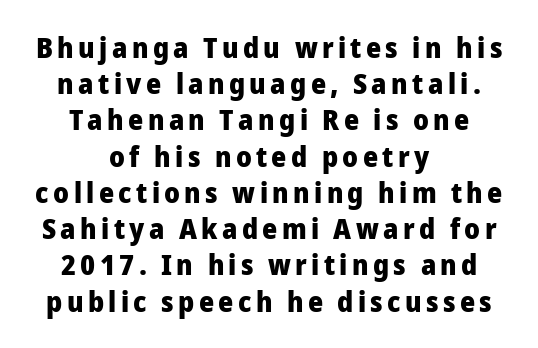
Does the weight exceed regular? Yes, all the way to bold. The letters carry no serifs — their stems end cleanly without finishing strokes. Has an underline been added? It has not. Posture: upright roman. The rendering uses natural spacing where letterforms have individual widths. The typesetter chose a symmetrical, centered arrangement here.
